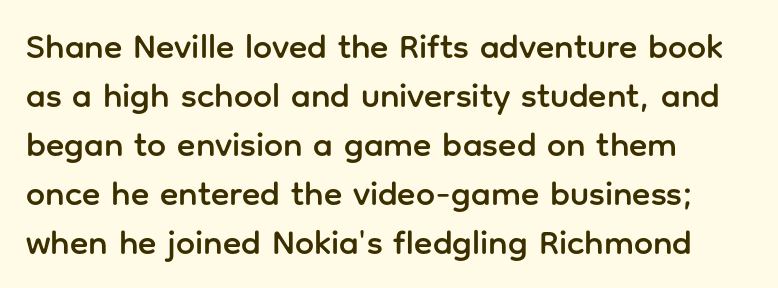
{"serif": "no", "italic": "no", "width": "normal", "stroke_contrast": "low", "x_height": "medium", "monospaced": "no", "underline": "no", "align": "left", "line_spacing": "normal", "line_spacing_ratio": 1.44, "letter_spacing": "normal", "letter_spacing_em": 0.0, "glyph_px": 34}
